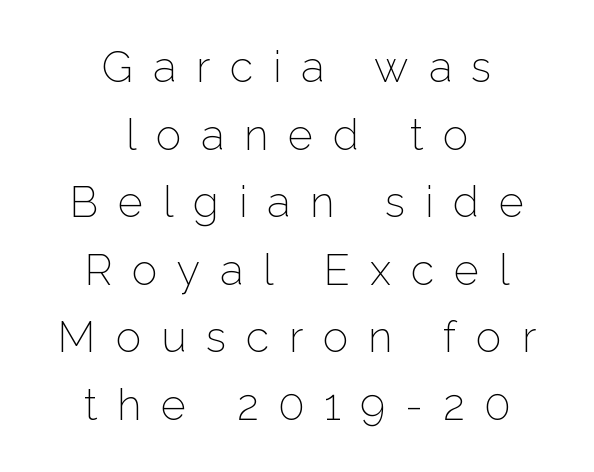
Weight: in the light-to-regular range. The words here are not underlined. Compared with typical body copy, the letter spacing here is much looser. Does the copy run flush right? No — it is centered line by line. Spacing verdict: proportional, widths tailored to each character. When letters stand straight like this, we call the style roman or upright.
